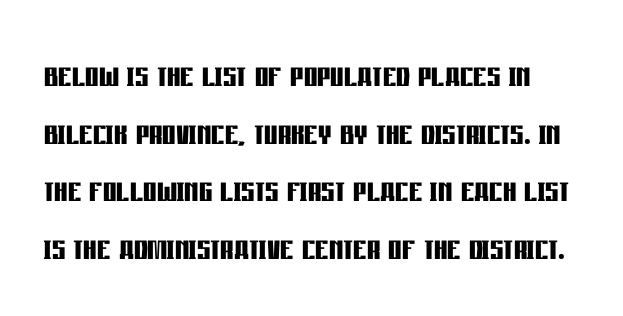
Horizontal bands of white between lines are of average thickness. Heft: maximum for text — a bold. This sample uses an upright cut, with every glyph sitting square on the baseline. The text was rendered using a sans face with plain stroke endings. Check under the words: just untouched page.
